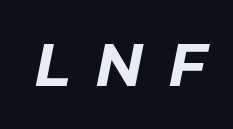
Q: Is the text bold? A: Yes.
Q: Is the text italic (slanted)? A: Yes, it leans right by about 11 degrees.
Q: Is the text underlined? A: No.
Q: Is the spacing between letters normal or unusually wide? A: Unusually wide.
Q: Width (condensed, normal, or wide)? A: Normal.
Q: Stroke contrast? A: Low.
Q: x-height? A: Medium.
Q: Monospaced? A: No.
